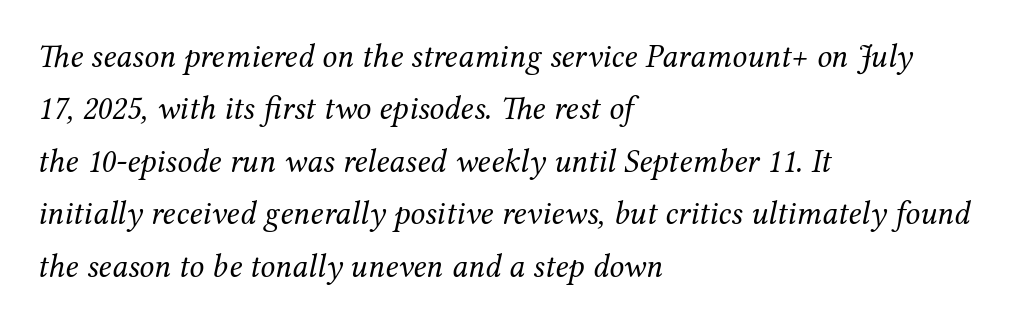
The image shows 33 px regular-weight serif type, italic (leaning right); set left-aligned, normal line spacing (1.59x), normal letter spacing, not underlined; medium stroke contrast and a medium x-height.
